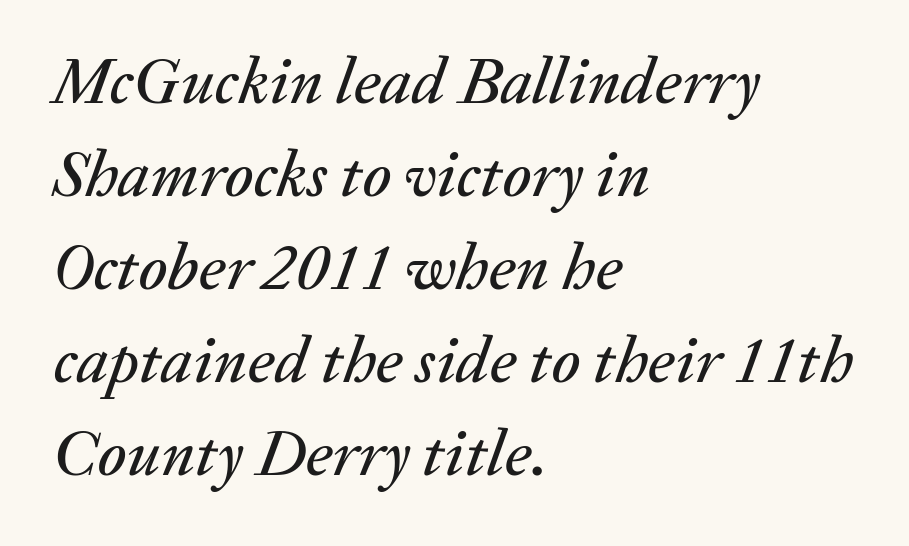
Q: Is the text italic (slanted)? A: Yes, it leans right by about 20 degrees.
Q: Is the text underlined? A: No.
Q: How is the paragraph aligned? A: Left-aligned.
Q: Is the spacing between letters normal or unusually wide? A: Normal.
Q: Is the spacing between lines tight, normal or loose? A: Normal.
Q: Width (condensed, normal, or wide)? A: Normal.
Q: Stroke contrast? A: Medium.
Q: x-height? A: Medium.
Q: Monospaced? A: No.
